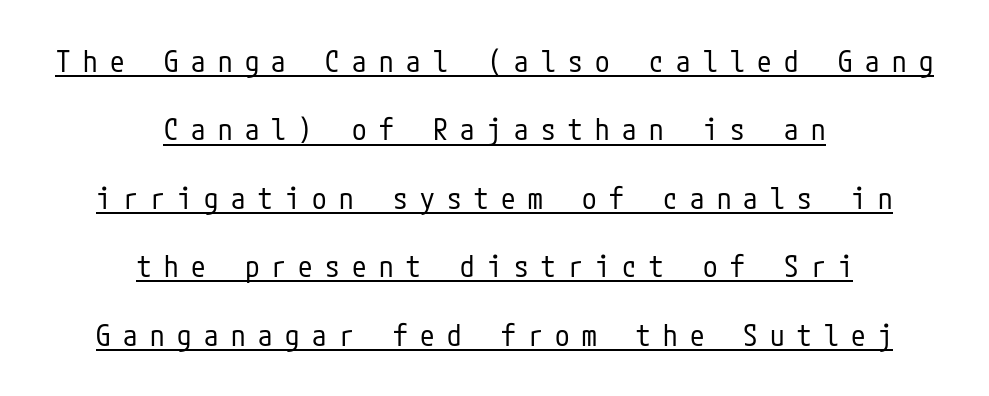
The font's upright variant was chosen for this text. Characters follow at a spacing far wider than the type designer built in. No chunkiness to these letters — they're not bold. Each letter's strokes conclude bluntly, with no projecting serifs.
